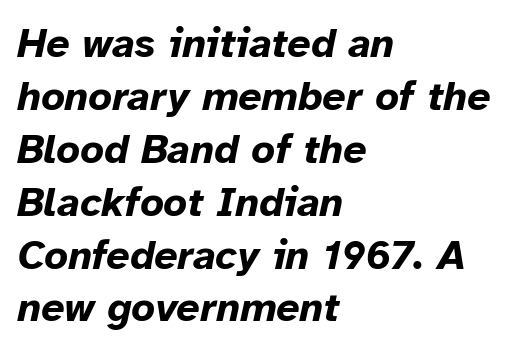
Q: Is the text bold? A: Yes.
Q: Is the text italic (slanted)? A: Yes, it leans right by about 12 degrees.
Q: Is the text underlined? A: No.
Q: How is the paragraph aligned? A: Left-aligned.
Q: Is the spacing between letters normal or unusually wide? A: Normal.
Q: Is the spacing between lines tight, normal or loose? A: Normal.
Q: Width (condensed, normal, or wide)? A: Normal.
Q: Stroke contrast? A: Low.
Q: x-height? A: Medium.
Q: Monospaced? A: No.
